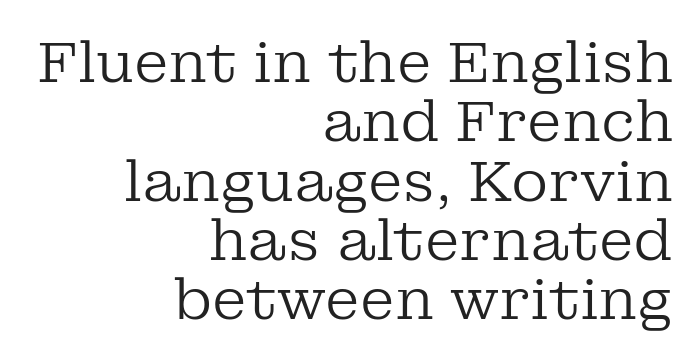
The image shows 57 px regular-weight serif type, upright; set right-aligned, tight line spacing (1.04x), normal letter spacing, not underlined; low stroke contrast and a medium x-height.
